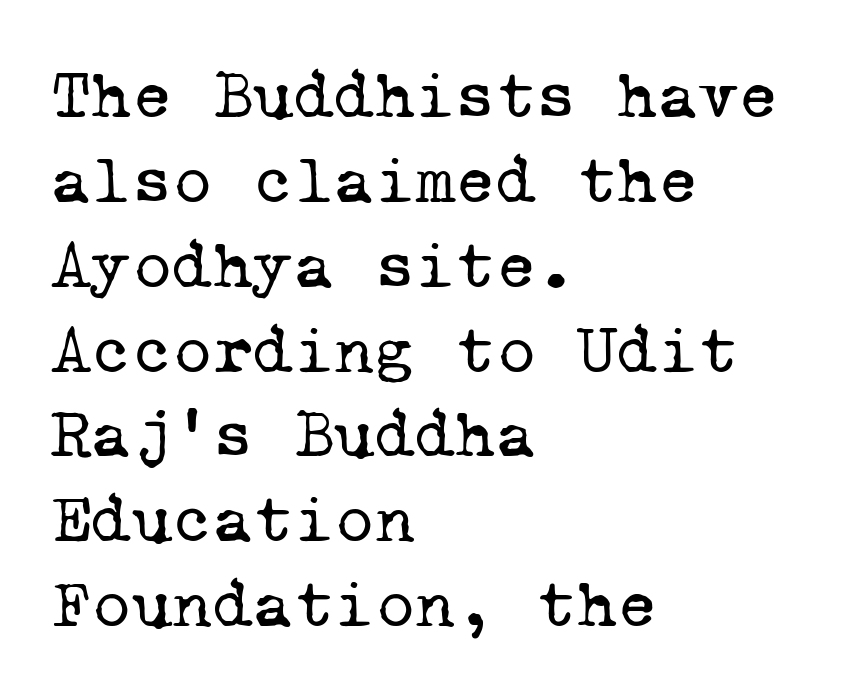
{"serif": "yes", "bold": "no", "weight": "regular", "width": "normal", "stroke_contrast": "low", "x_height": "medium", "monospaced": "yes", "underline": "no", "align": "left", "line_spacing_ratio": 1.23, "letter_spacing": "normal", "letter_spacing_em": 0.0, "glyph_px": 69}
